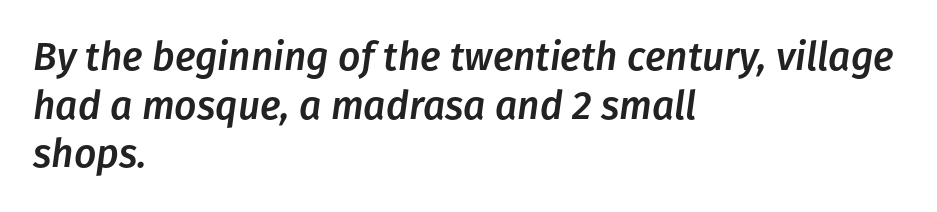
The paragraph has a hard left edge and a soft right edge. Has an underline been added? It has not. The letterforms sit shoulder to shoulder at normal distance. Notice how descenders clear the ascenders below comfortably — that's standard leading. Character widths vary here, with narrow letters taking less room than wide ones. Yep, that's italic — everything's leaning.
